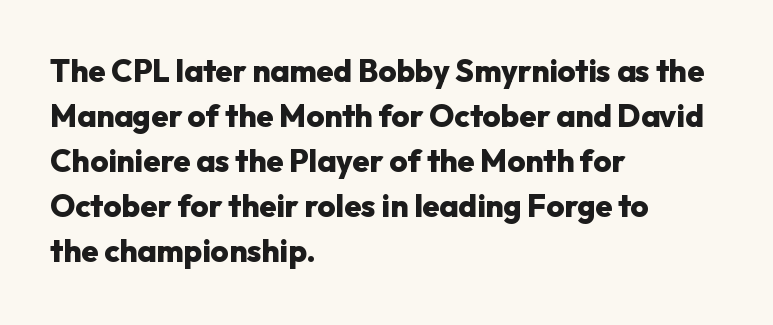
The specimen omits any rule beneath the text block's lines. Its strokes are broad and dark, the hallmark of bold type. Typeset ragged right — the left edge is the straight one. The letters advance in unequal steps, a hallmark of proportional type.
